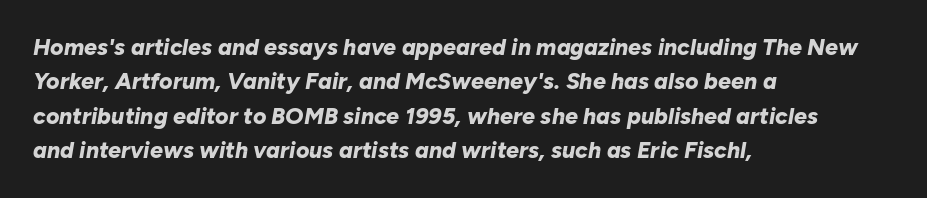
{"italic": "yes", "lean": "right", "slant_degrees": 10, "bold": "yes", "underline": "no", "align": "left", "line_spacing": "normal", "line_spacing_ratio": 1.5, "letter_spacing": "normal", "letter_spacing_em": 0.0, "glyph_px": 23}
